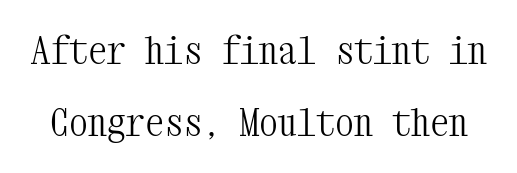
{"serif": "yes", "italic": "no", "bold": "no", "weight": "light", "width": "condensed", "stroke_contrast": "medium", "x_height": "medium", "monospaced": "yes", "underline": "no", "line_spacing": "loose", "line_spacing_ratio": 1.9, "letter_spacing": "normal", "letter_spacing_em": 0.0, "glyph_px": 38}
